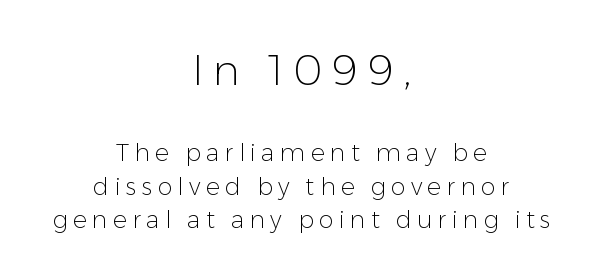
{"serif": "no", "italic": "no", "bold": "no", "weight": "light", "width": "normal", "stroke_contrast": "low", "x_height": "medium", "monospaced": "no", "underline": "no", "align": "center", "line_spacing": "normal", "line_spacing_ratio": 1.41, "letter_spacing": "wide", "letter_spacing_em": 0.22, "larger_block": "first", "size_ratio": 1.75, "glyph_px": 42}
